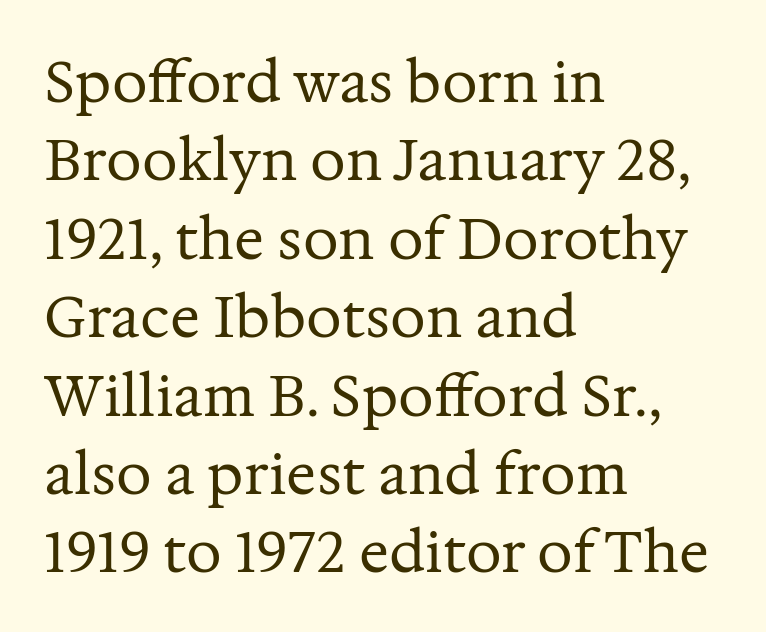
{"serif": "yes", "italic": "no", "bold": "no", "weight": "regular", "width": "normal", "stroke_contrast": "medium", "x_height": "medium", "monospaced": "no", "underline": "no", "align": "left", "line_spacing": "normal", "line_spacing_ratio": 1.4, "letter_spacing": "normal", "letter_spacing_em": 0.0, "glyph_px": 56}
